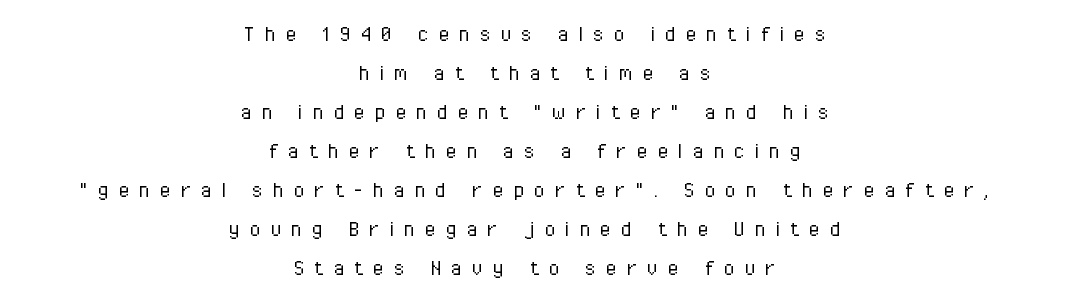
Q: Is the text bold? A: No.
Q: Is the text italic (slanted)? A: No, it is upright.
Q: Is the text underlined? A: No.
Q: How is the paragraph aligned? A: Centered.
Q: Is the spacing between letters normal or unusually wide? A: Unusually wide.
Q: Is the spacing between lines tight, normal or loose? A: Normal.
